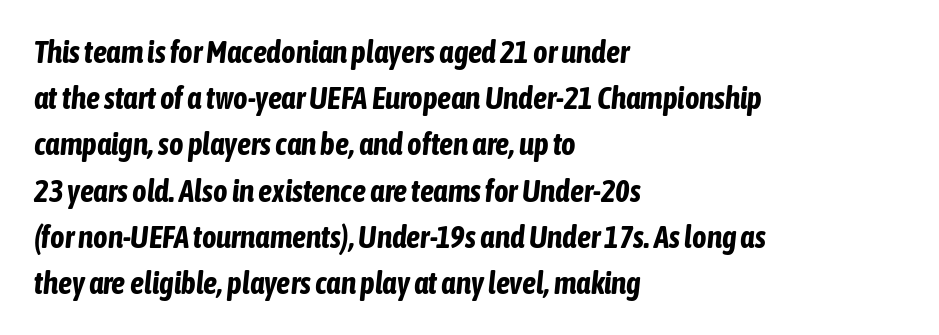
The image shows 31 px bold, condensed type, italic (leaning right); set left-aligned, normal line spacing (1.49x), normal letter spacing, not underlined; low stroke contrast and a medium x-height.
